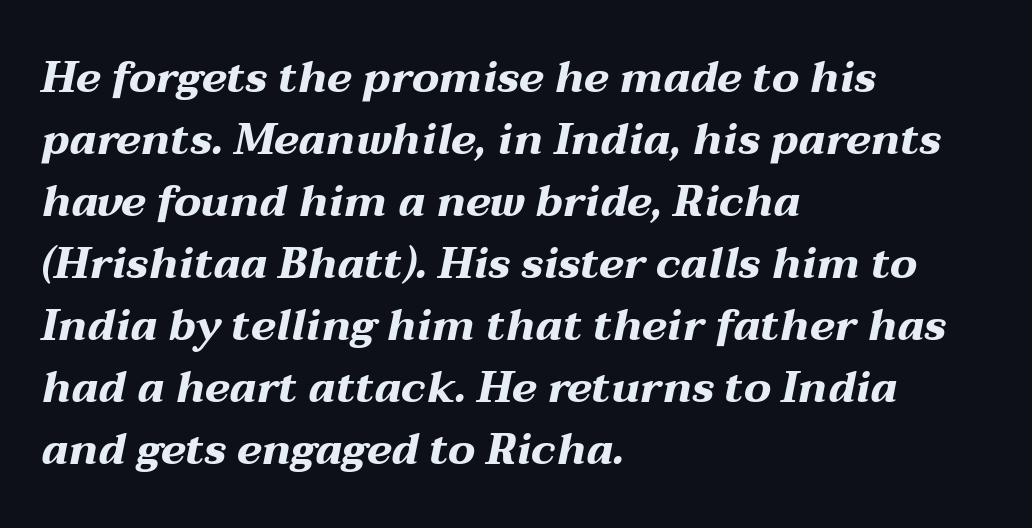
Q: Is the text bold? A: Yes.
Q: Is the text italic (slanted)? A: Yes, it leans right by about 12 degrees.
Q: Is the text underlined? A: No.
Q: How is the paragraph aligned? A: Left-aligned.
Q: Is the spacing between letters normal or unusually wide? A: Normal.
Q: Is the spacing between lines tight, normal or loose? A: Normal.
Q: Width (condensed, normal, or wide)? A: Wide.
Q: Stroke contrast? A: Medium.
Q: x-height? A: Medium.
Q: Monospaced? A: No.
